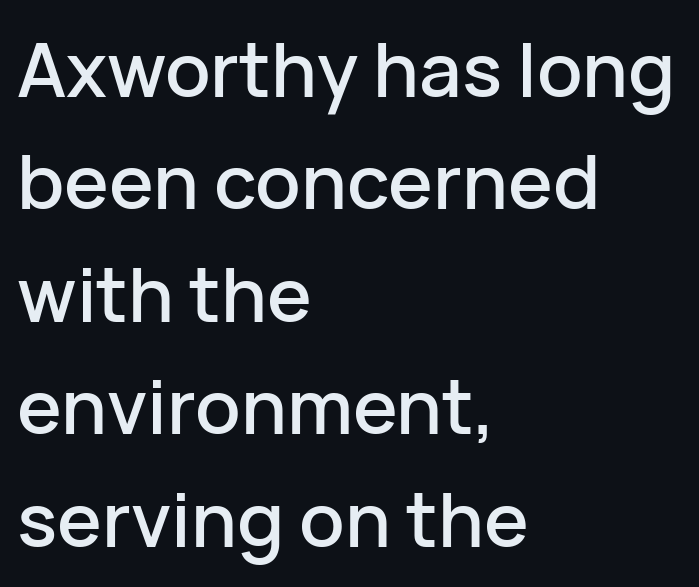
Q: Is the text italic (slanted)? A: No, it is upright.
Q: Is the typeface a serif or a sans-serif typeface? A: Sans-serif.
Q: Is the text underlined? A: No.
Q: How is the paragraph aligned? A: Left-aligned.
Q: Is the spacing between letters normal or unusually wide? A: Normal.
Q: Is the spacing between lines tight, normal or loose? A: Normal.
Q: Width (condensed, normal, or wide)? A: Normal.
Q: Stroke contrast? A: Low.
Q: x-height? A: Medium.
Q: Monospaced? A: No.
